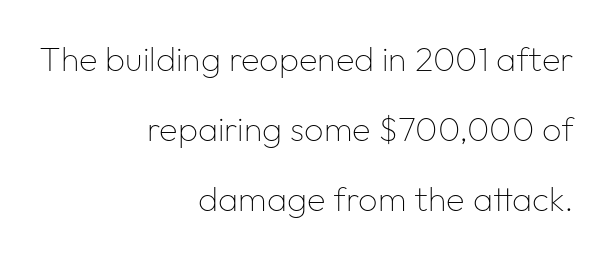
The image shows 34 px thin sans-serif type, upright; set right-aligned, loose line spacing (2.06x), normal letter spacing, not underlined; low stroke contrast and a medium x-height.
